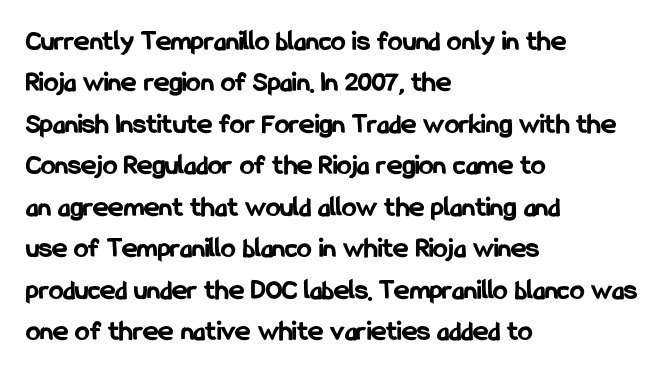
The image shows 29 px bold, condensed sans-serif type, upright; set left-aligned, normal line spacing (1.43x), normal letter spacing, not underlined; low stroke contrast and a medium x-height.
